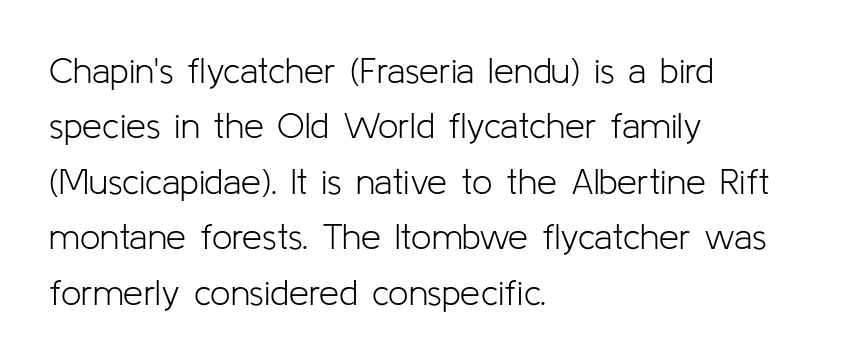
Q: Is the text bold? A: No.
Q: Is the text italic (slanted)? A: No, it is upright.
Q: Is the typeface a serif or a sans-serif typeface? A: Sans-serif.
Q: Is the text underlined? A: No.
Q: How is the paragraph aligned? A: Left-aligned.
Q: Is the spacing between letters normal or unusually wide? A: Normal.
Q: Is the spacing between lines tight, normal or loose? A: Normal.
Q: Width (condensed, normal, or wide)? A: Normal.
Q: Stroke contrast? A: Low.
Q: x-height? A: Medium.
Q: Monospaced? A: No.
